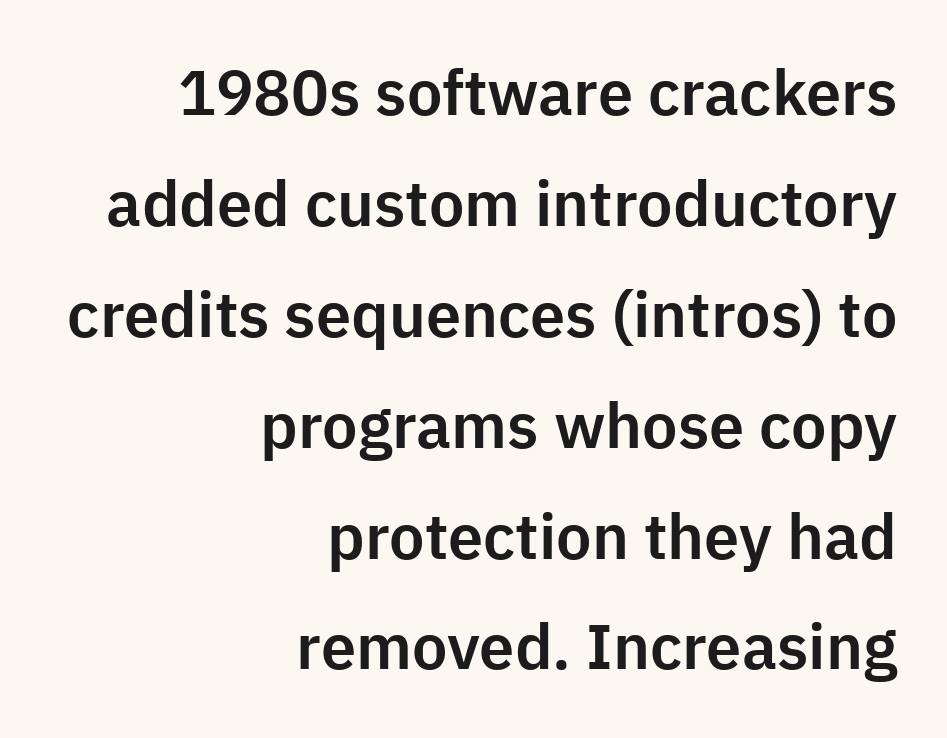
The image shows 63 px sans-serif type, upright; set right-aligned, line spacing 1.76x, normal letter spacing, not underlined; low stroke contrast and a medium x-height.
